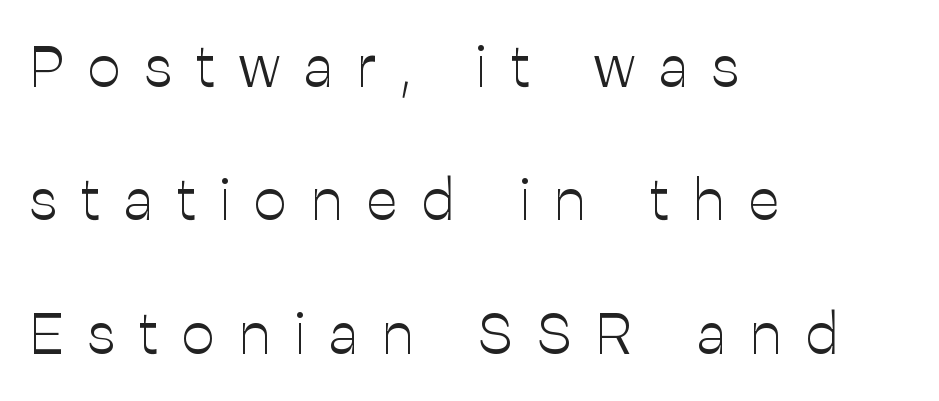
The letters stand upright; this is a roman face. The leading is generous, giving the passage an open texture. You can tell from the bare stems that sans-serif type was used. Proportional: the letters do not fall into vertical columns.
